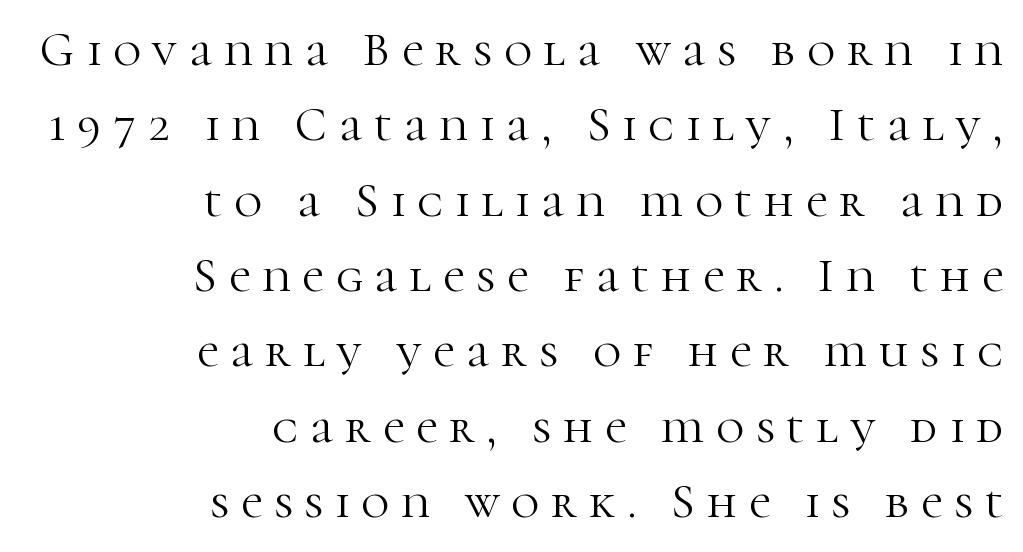
The image shows 48 px light serif type, upright; set right-aligned, normal line spacing (1.57x), unusually wide letter spacing (+0.25 em), not underlined; high stroke contrast and a medium x-height.
